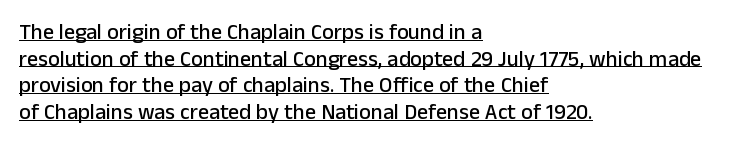
A roman cut, with each character standing at attention. This is underlined copy, the kind a proofreader might mark for attention. Each word holds together tightly as a unit, with standard inter-letter gaps. One-word summary of the alignment: left.
